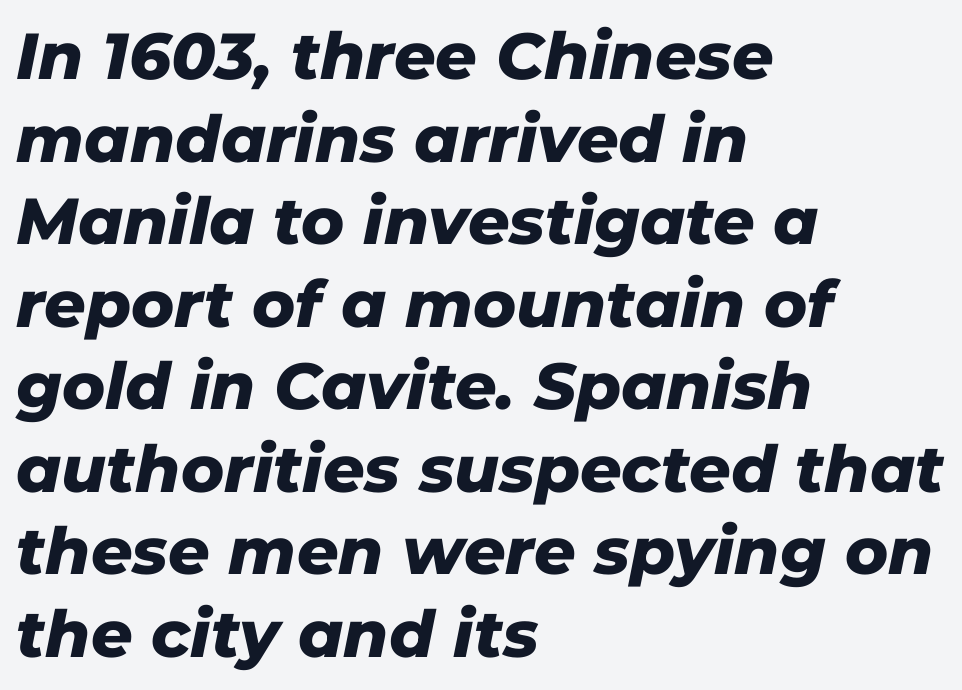
The image shows 65 px heavy type, italic (leaning right); set left-aligned, normal line spacing (1.27x), normal letter spacing, not underlined; low stroke contrast and a medium x-height.
